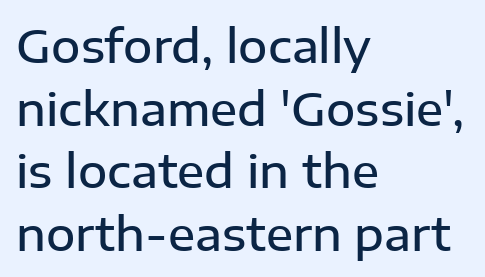
{"serif": "no", "italic": "no", "bold": "semi", "weight": "semibold", "width": "normal", "stroke_contrast": "low", "x_height": "medium", "monospaced": "no", "underline": "no", "align": "left", "line_spacing": "normal", "line_spacing_ratio": 1.39, "letter_spacing": "normal", "letter_spacing_em": 0.0, "glyph_px": 45}
